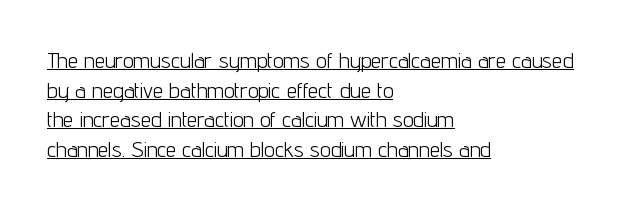
The image shows 21 px text type, upright; set left-aligned, normal line spacing (1.41x), normal letter spacing, underlined.
